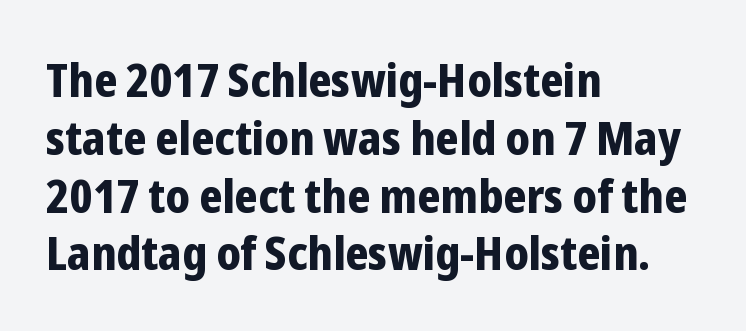
{"serif": "no", "italic": "no", "bold": "yes", "weight": "bold", "width": "condensed", "stroke_contrast": "low", "x_height": "medium", "monospaced": "no", "underline": "no", "align": "left", "line_spacing_ratio": 1.23, "letter_spacing": "normal", "letter_spacing_em": 0.0, "glyph_px": 47}
